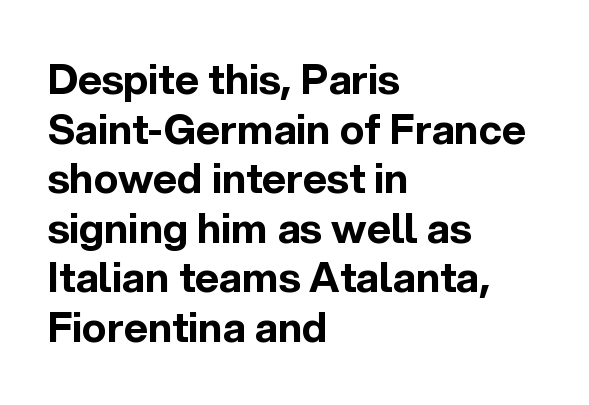
{"serif": "no", "italic": "no", "bold": "yes", "weight": "bold", "width": "normal", "x_height": "medium", "monospaced": "no", "underline": "no", "align": "left", "line_spacing_ratio": 1.21, "letter_spacing": "normal", "letter_spacing_em": 0.0, "glyph_px": 41}
